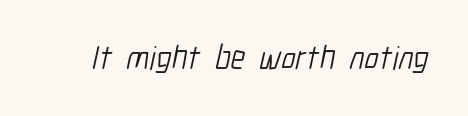
The image shows 33 px light, condensed sans-serif type; set normal letter spacing, not underlined; low stroke contrast and a medium x-height.
